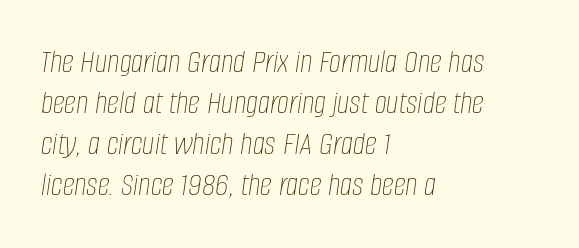
Q: Is the text bold? A: No.
Q: Is the text italic (slanted)? A: Yes, it leans right by about 8 degrees.
Q: Is the text underlined? A: No.
Q: How is the paragraph aligned? A: Left-aligned.
Q: Is the spacing between letters normal or unusually wide? A: Normal.
Q: Width (condensed, normal, or wide)? A: Condensed.
Q: Stroke contrast? A: Low.
Q: x-height? A: Large.
Q: Monospaced? A: No.
